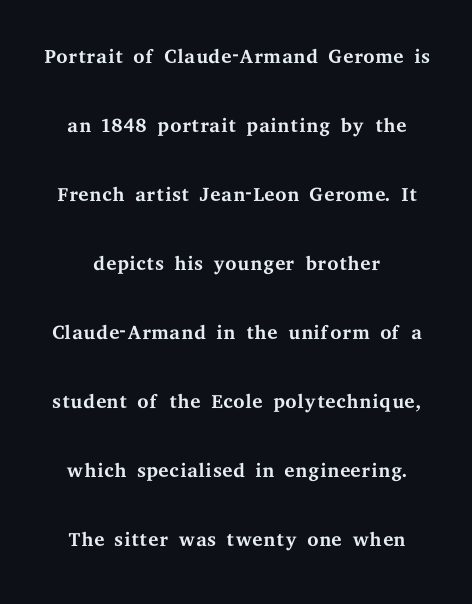
{"serif": "yes", "italic": "no", "bold": "no", "weight": "regular", "width": "wide", "stroke_contrast": "medium", "x_height": "medium", "monospaced": "no", "underline": "no", "line_spacing": "loose", "line_spacing_ratio": 2.38, "letter_spacing": "normal", "letter_spacing_em": 0.0, "glyph_px": 29}
